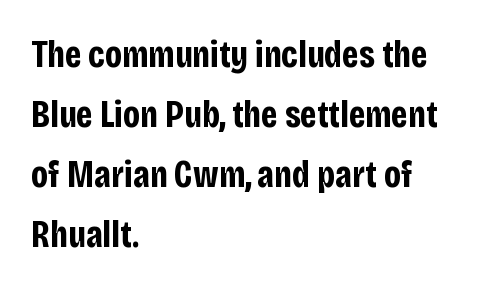
Each new line begins a customary step beneath the previous one. You could not count columns in this text — the font is proportionally spaced. The rendering keeps characters at their native spacing. Reading down the block, your eye returns to a fixed left position each line.
